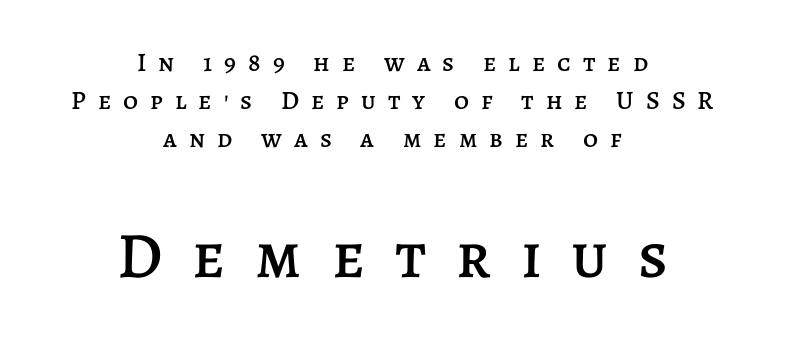
This block has exactly the height ordinary leading produces. Italic? Not at all — the glyphs are vertical. Rule under the text: the space is simply empty. You could not count columns in this text — the font is proportionally spaced. The block sitting lower on the canvas is the one with enlarged characters.
